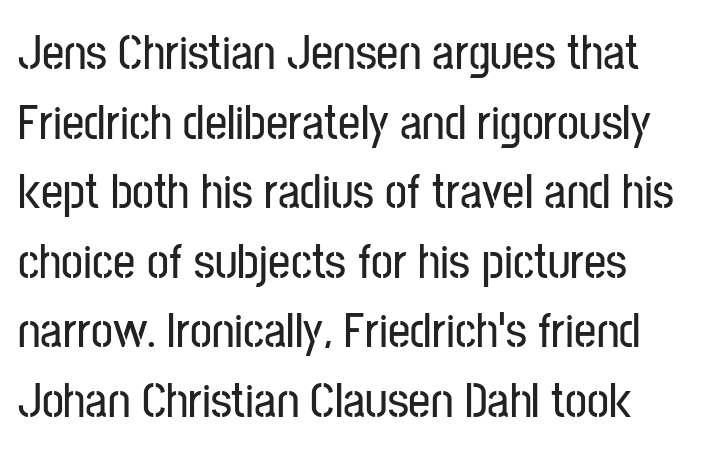
Q: Is the text italic (slanted)? A: No, it is upright.
Q: Is the typeface a serif or a sans-serif typeface? A: Sans-serif.
Q: Is the text underlined? A: No.
Q: How is the paragraph aligned? A: Left-aligned.
Q: Is the spacing between letters normal or unusually wide? A: Normal.
Q: Is the spacing between lines tight, normal or loose? A: Normal.
Q: Width (condensed, normal, or wide)? A: Condensed.
Q: Stroke contrast? A: Low.
Q: x-height? A: Medium.
Q: Monospaced? A: No.
